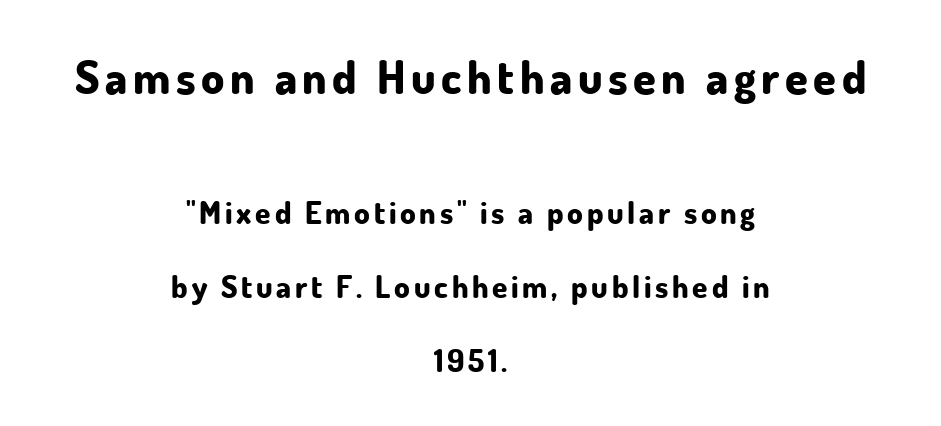
Caption: upper text group enlarged, lower text group reduced. The baseline area is clear. Heavy-handed strokes throughout: this text is bold. A typesetter would call this leading open, well beyond the default. Vertical strokes here are truly vertical. Alignment: centered.
